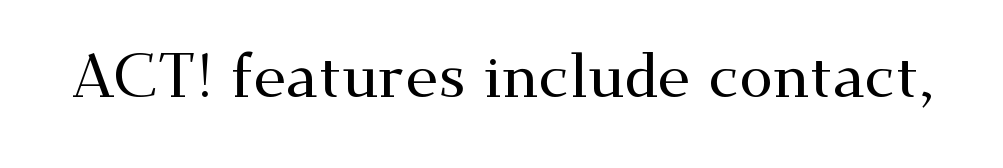
Each letter keeps its own natural width here, so spacing adapts to shape. The space directly below the letters is spotless. Does the lettering tilt? It doesn't — this is upright. A typesetter would label this face a serif. Characters follow at the spacing the type designer built in.
